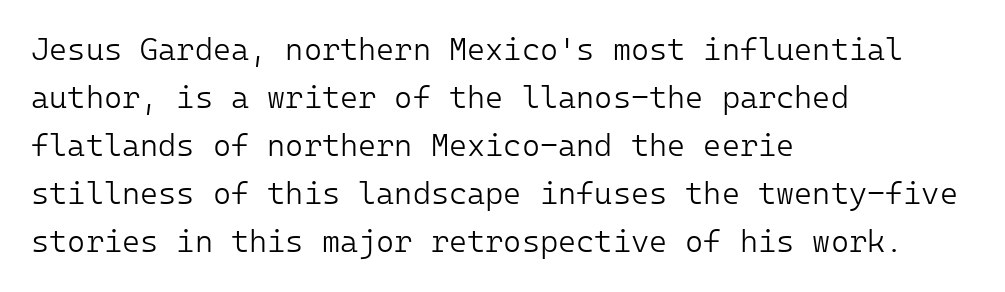
Stroke mass is kept to a normal reading level or below. Has an underline been added? It has not. Vertical strokes here are truly vertical. Every row of glyphs begins at an identical x-position on the left.
